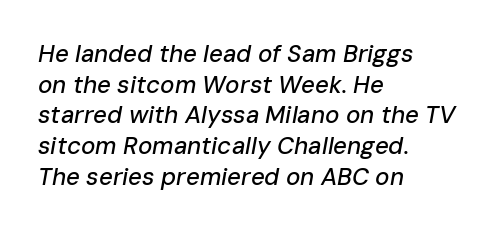
All the whitespace from short lines collects on the right. Glance below the letters and you will spot only blank space. The face used here is rendered with its standard letterfit. Interline gaps are of average width in this sample.
